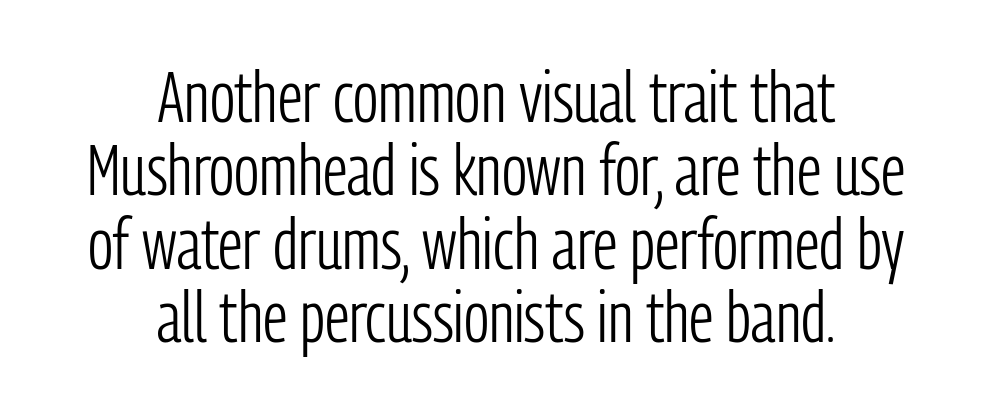
If you drew a line through each stem, it would be perfectly vertical. No chunkiness to these letters — they're not bold. Look at the bottom of the vertical strokes: they stop flat, with no serifs. Quick note: underline off. Honestly, the rows look squashed on top of each other. Which margin do the lines hug? Neither — every line sits in the middle.
